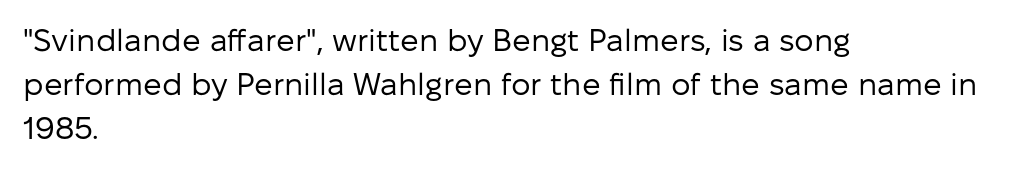
Q: Is the text bold? A: No.
Q: Is the text italic (slanted)? A: No, it is upright.
Q: Is the typeface a serif or a sans-serif typeface? A: Sans-serif.
Q: Is the text underlined? A: No.
Q: How is the paragraph aligned? A: Left-aligned.
Q: Is the spacing between letters normal or unusually wide? A: Normal.
Q: Is the spacing between lines tight, normal or loose? A: Normal.
Q: Width (condensed, normal, or wide)? A: Normal.
Q: Stroke contrast? A: Low.
Q: x-height? A: Medium.
Q: Monospaced? A: No.
